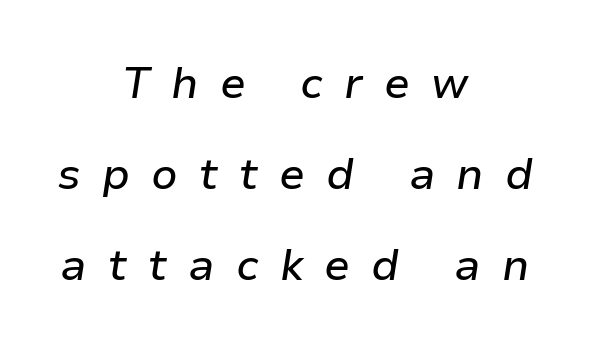
{"italic": "yes", "lean": "right", "slant_degrees": 9, "width": "normal", "stroke_contrast": "low", "x_height": "medium", "monospaced": "no", "underline": "no", "align": "center", "line_spacing": "loose", "line_spacing_ratio": 2.12, "letter_spacing": "wide", "letter_spacing_em": 0.49, "glyph_px": 43}
